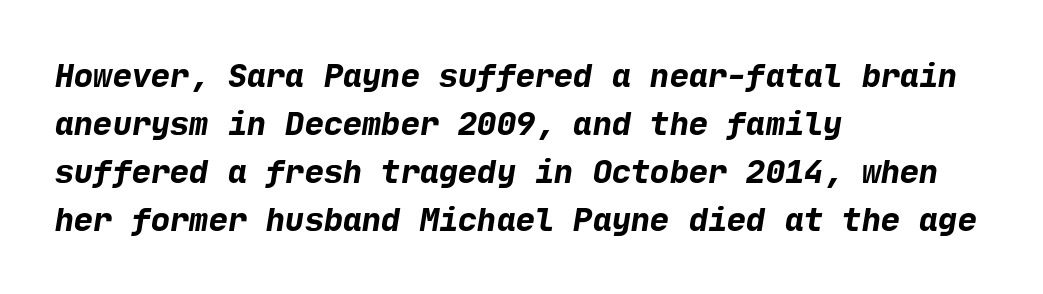
Q: Is the text bold? A: Yes.
Q: Is the typeface a serif or a sans-serif typeface? A: Sans-serif.
Q: Is the text underlined? A: No.
Q: How is the paragraph aligned? A: Left-aligned.
Q: Is the spacing between letters normal or unusually wide? A: Normal.
Q: Is the spacing between lines tight, normal or loose? A: Normal.
Q: Width (condensed, normal, or wide)? A: Normal.
Q: Stroke contrast? A: Low.
Q: x-height? A: Medium.
